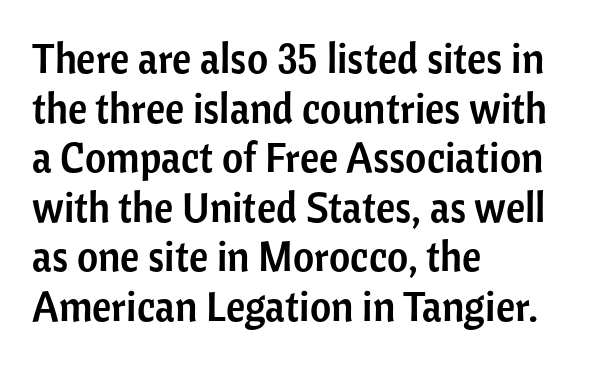
{"serif": "no", "italic": "no", "width": "normal", "stroke_contrast": "low", "x_height": "medium", "monospaced": "no", "underline": "no", "align": "left", "line_spacing_ratio": 1.21, "letter_spacing": "normal", "letter_spacing_em": 0.0, "glyph_px": 41}
